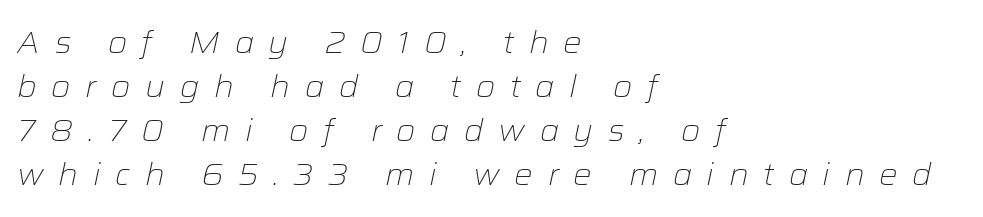
If you drew a ruler down the left edge, every line would touch it. The typography opts for an oblique posture over an upright one. The characters are drawn with everyday or finer stroke widths. The vertical gap from one line to the next is medium. The area under the type is left untouched.
